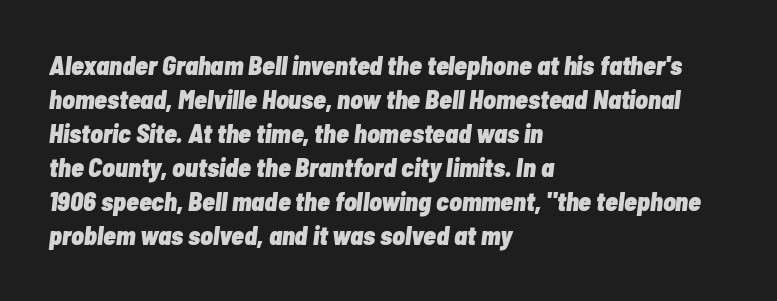
The image shows 26 px bold type, italic (leaning right); set left-aligned, normal line spacing (1.31x), normal letter spacing, not underlined.
